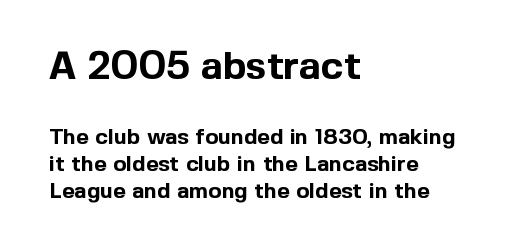
Q: Is the text bold? A: Yes.
Q: Is the text italic (slanted)? A: No, it is upright.
Q: Is the typeface a serif or a sans-serif typeface? A: Sans-serif.
Q: Is the text underlined? A: No.
Q: How is the paragraph aligned? A: Left-aligned.
Q: Is the spacing between letters normal or unusually wide? A: Normal.
Q: Which block of text is set in a larger size, the first (top) or the second (bottom)? A: The first (top) one.
Q: Width (condensed, normal, or wide)? A: Normal.
Q: x-height? A: Medium.
Q: Monospaced? A: No.
